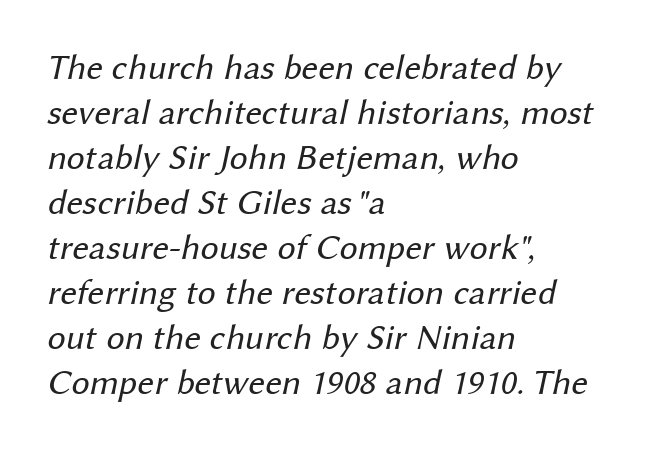
The image shows 36 px regular-weight sans-serif type; set left-aligned, normal line spacing (1.25x), normal letter spacing, not underlined; medium stroke contrast and a medium x-height.
